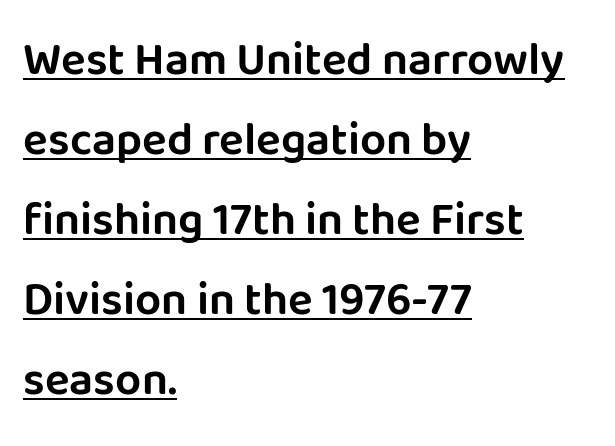
In designer terms, the underline attribute is active on this setting. Type style note: lacks serifs. Italic: no, the glyphs are upright roman. One-word summary of the alignment: left. Inter-character spacing is left at the font's built-in metrics.
